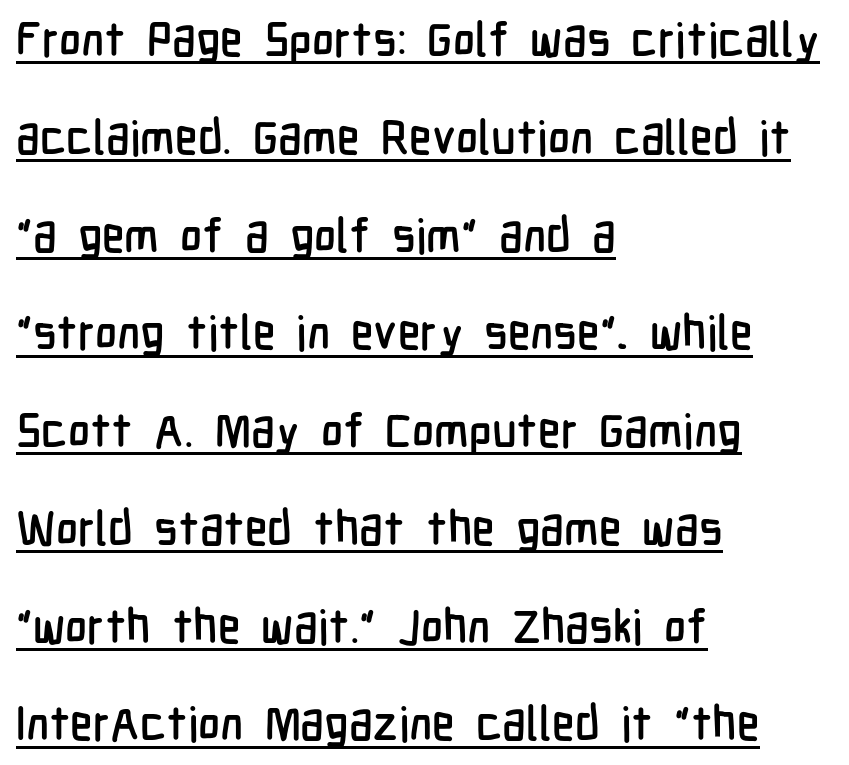
Examine the stroke ends and you'll find no serifs. Look at the tracking — it's just the regular setting, nothing added. The face used here is proportionally spaced, like ordinary book or web type. Students, observe the line beneath the letters — that is underlining. Vertical strokes here are truly vertical. The paragraph has a hard left edge and a soft right edge.
